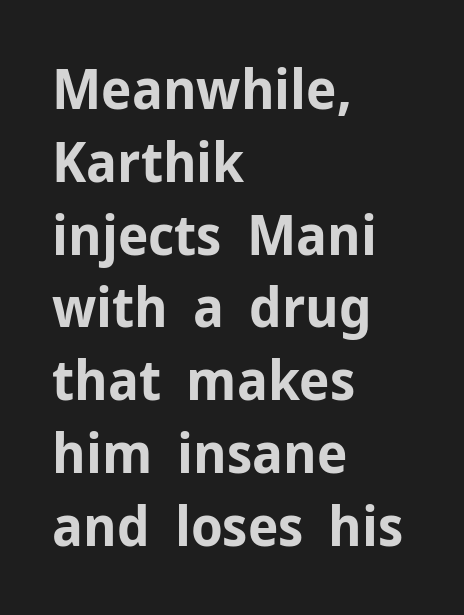
Q: Is the text bold? A: Yes.
Q: Is the text italic (slanted)? A: No, it is upright.
Q: Is the typeface a serif or a sans-serif typeface? A: Sans-serif.
Q: Is the text underlined? A: No.
Q: How is the paragraph aligned? A: Left-aligned.
Q: Is the spacing between letters normal or unusually wide? A: Normal.
Q: Is the spacing between lines tight, normal or loose? A: Normal.
Q: Width (condensed, normal, or wide)? A: Normal.
Q: Stroke contrast? A: Low.
Q: x-height? A: Medium.
Q: Monospaced? A: No.
